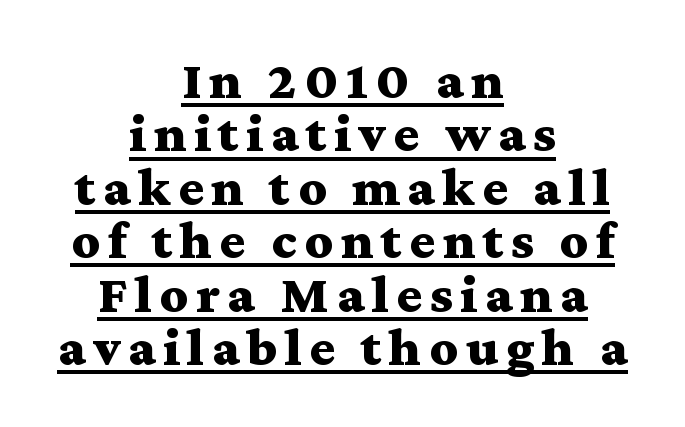
Summary of vertical rhythm: compact, with narrow interline spacing. Is there an underline? Yes — a line sits under the letters. This sample has the flowing, uneven cadence of proportional lettering. Tall strokes in this sample are plumb rather than angled. Thick stems and heavy bowls — unmistakably bold. Serifs: yes, visible at the terminals of the letterforms.
